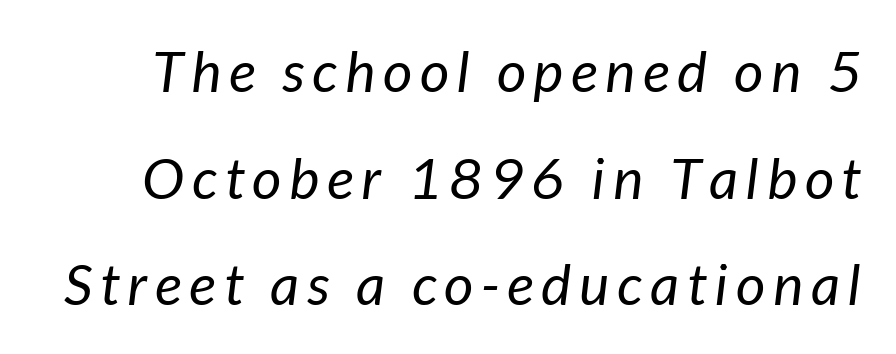
The rendering uses natural spacing where letterforms have individual widths. The rendering applies a slant to the glyphs. The weight would be labelled regular, book, light, or lighter still. Quick note: underline off.
